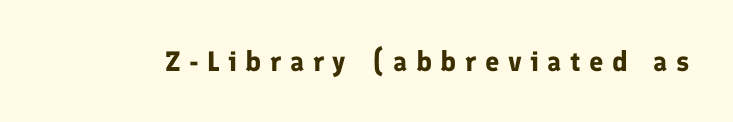
Bare-footed words on every line. Note the varied advance widths — an 'i' is clearly narrower than an 'm'. What kind of face is this? One without serifs — a sans. You can tell it's not italic because the verticals are truly vertical. Substantial extra tracking has been applied to these lines.
